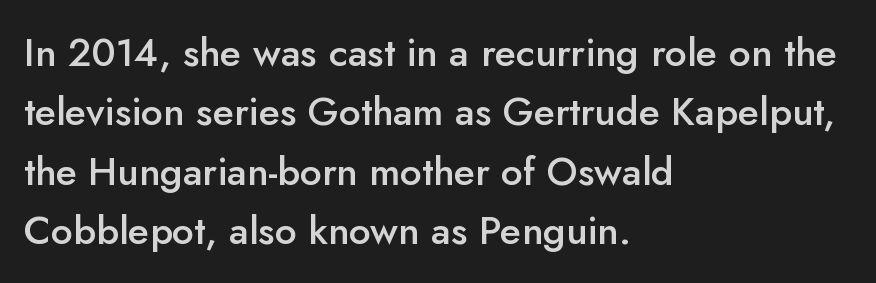
The image shows 39 px semibold sans-serif type, upright; set left-aligned, normal line spacing (1.52x), normal letter spacing, not underlined; low stroke contrast and a small x-height.
